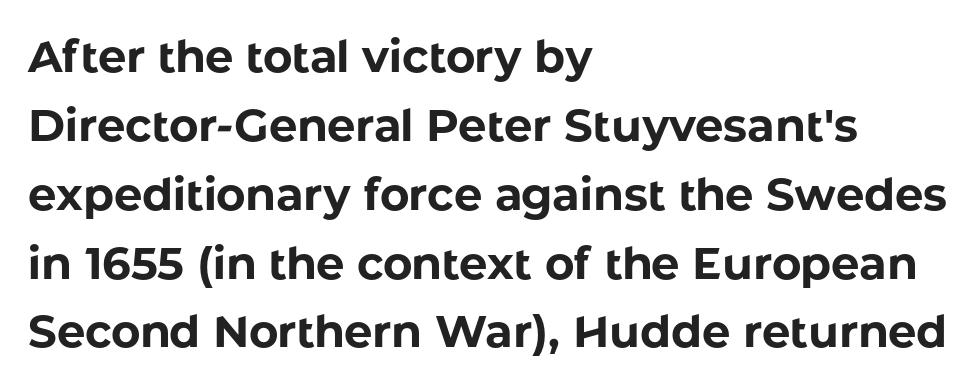
Q: Is the text bold? A: Yes.
Q: Is the text italic (slanted)? A: No, it is upright.
Q: Is the typeface a serif or a sans-serif typeface? A: Sans-serif.
Q: Is the text underlined? A: No.
Q: How is the paragraph aligned? A: Left-aligned.
Q: Is the spacing between letters normal or unusually wide? A: Normal.
Q: Is the spacing between lines tight, normal or loose? A: Normal.
Q: Width (condensed, normal, or wide)? A: Normal.
Q: Stroke contrast? A: Low.
Q: x-height? A: Medium.
Q: Monospaced? A: No.
